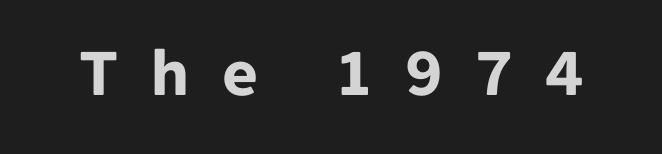
Q: Is the text bold? A: Yes.
Q: Is the text italic (slanted)? A: No, it is upright.
Q: Is the typeface a serif or a sans-serif typeface? A: Sans-serif.
Q: Is the text underlined? A: No.
Q: Is the spacing between letters normal or unusually wide? A: Unusually wide.
Q: Width (condensed, normal, or wide)? A: Normal.
Q: Stroke contrast? A: Low.
Q: x-height? A: Medium.
Q: Monospaced? A: No.
